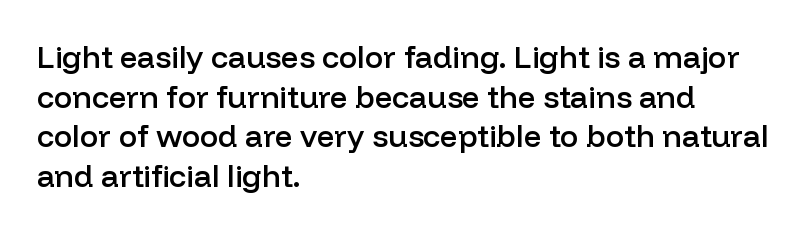
Q: Is the text bold? A: Semi-bold.
Q: Is the text italic (slanted)? A: No, it is upright.
Q: Is the typeface a serif or a sans-serif typeface? A: Sans-serif.
Q: Is the text underlined? A: No.
Q: How is the paragraph aligned? A: Left-aligned.
Q: Is the spacing between letters normal or unusually wide? A: Normal.
Q: Is the spacing between lines tight, normal or loose? A: Normal.
Q: Width (condensed, normal, or wide)? A: Normal.
Q: Stroke contrast? A: Low.
Q: x-height? A: Medium.
Q: Monospaced? A: No.
